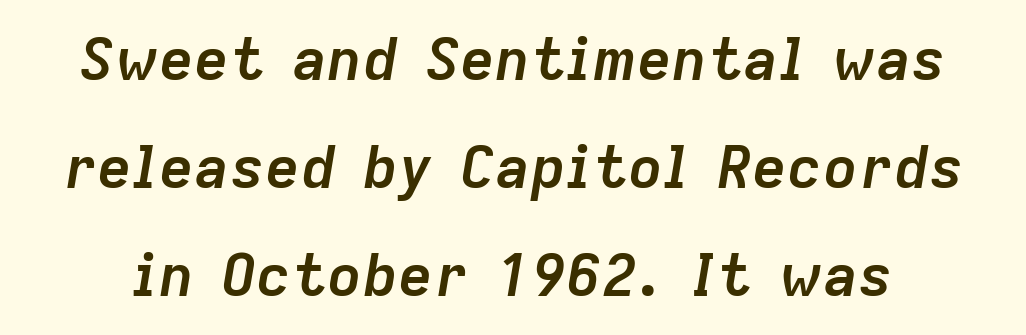
Q: Is the text bold? A: Yes.
Q: Is the text italic (slanted)? A: Yes, it leans right by about 9 degrees.
Q: Is the text underlined? A: No.
Q: Is the spacing between letters normal or unusually wide? A: Normal.
Q: Width (condensed, normal, or wide)? A: Normal.
Q: Stroke contrast? A: Low.
Q: x-height? A: Medium.
Q: Monospaced? A: No.
